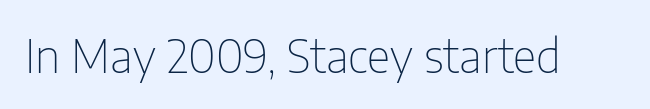
The image shows 46 px thin, condensed sans-serif type, upright; set normal letter spacing, not underlined; low stroke contrast and a medium x-height.
